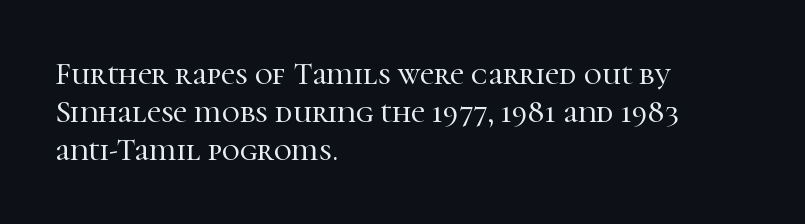
Vertical strokes here are truly vertical. Does extra space separate the letters? No, they use regular spacing. The string is rendered with underlining switched off. The passage shown is typed in a proportional face where columns would drift. Each line starts at the same left margin while the right side varies. Letterform terminals end in serifs throughout the passage.
